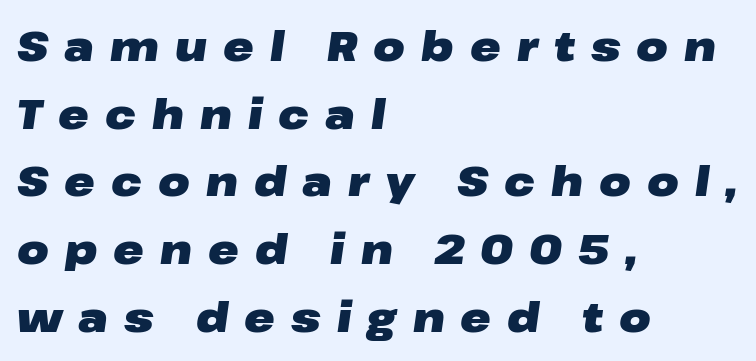
The image shows 41 px heavy, wide type, italic (leaning right); set left-aligned, normal line spacing (1.65x), unusually wide letter spacing (+0.39 em), not underlined; low stroke contrast and a medium x-height.
